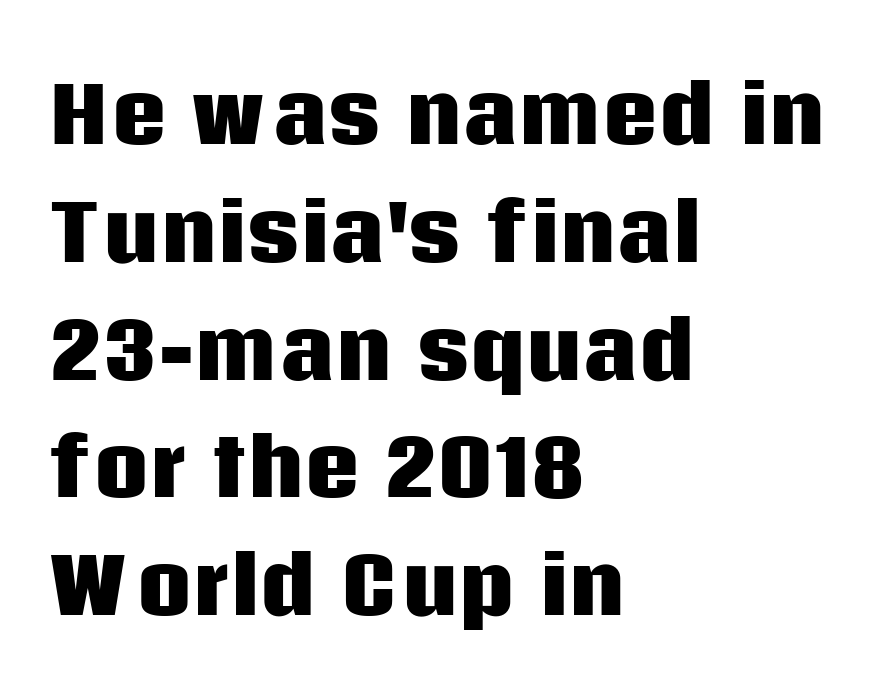
Q: Is the text bold? A: Yes.
Q: Is the text italic (slanted)? A: No, it is upright.
Q: Is the typeface a serif or a sans-serif typeface? A: Sans-serif.
Q: Is the text underlined? A: No.
Q: How is the paragraph aligned? A: Left-aligned.
Q: Is the spacing between letters normal or unusually wide? A: Normal.
Q: Is the spacing between lines tight, normal or loose? A: Normal.
Q: Width (condensed, normal, or wide)? A: Normal.
Q: Stroke contrast? A: Low.
Q: x-height? A: Large.
Q: Monospaced? A: No.
